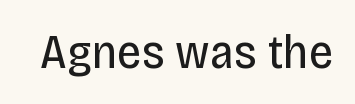
Lines of text with bare space underneath. These lines keep a tight, regular rhythm from letter to letter. This sample uses a sans-serif face. Character widths vary here, with narrow letters taking less room than wide ones.
